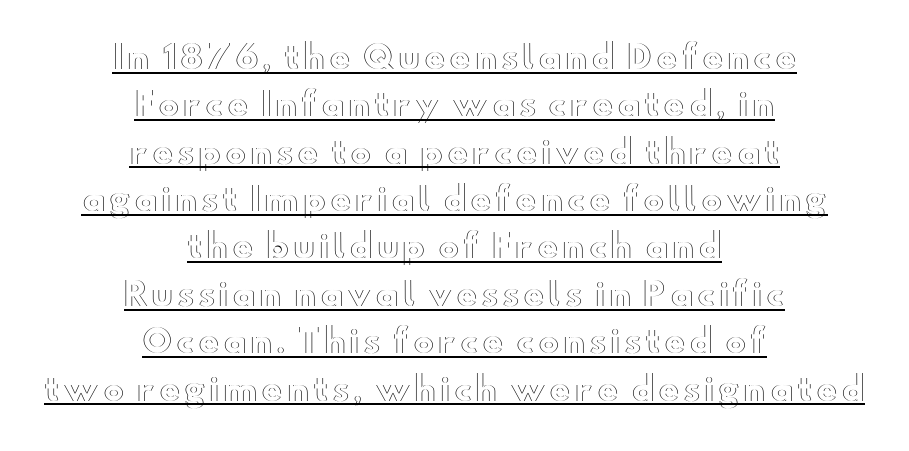
{"italic": "no", "width": "wide", "x_height": "small", "monospaced": "no", "underline": "yes", "align": "center", "line_spacing": "normal", "line_spacing_ratio": 1.48, "glyph_px": 32}
